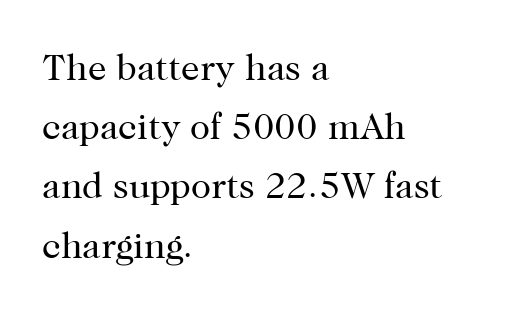
Characters follow at the spacing the type designer built in. When letters stand straight like this, we call the style roman or upright. The face used here is proportionally spaced, like ordinary book or web type. Serifs: yes, visible at the terminals of the letterforms.
